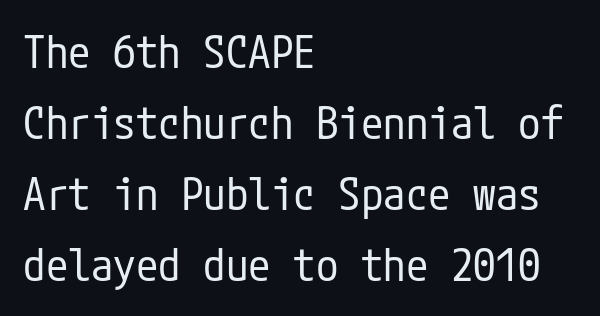
The image shows 45 px regular-weight, condensed sans-serif type, upright; set left-aligned, normal line spacing (1.58x), normal letter spacing, not underlined; low stroke contrast and a medium x-height.
